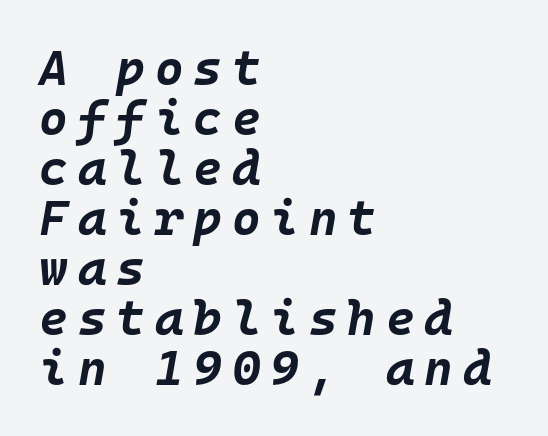
The image shows 49 px bold type, italic (leaning right), monospaced; set left-aligned, tight line spacing (1.02x), unusually wide letter spacing (+0.2 em), not underlined; low stroke contrast and a large x-height.
